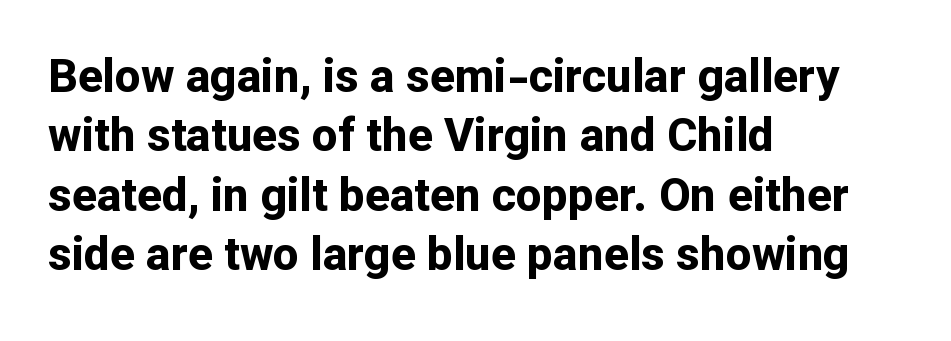
Plenty of ink on the page — the face is bold. Is there much room between lines? A standard amount, neither cramped nor airy. Horizontally, the lines are justified to the leading edge only. Ordinary non-slanted type is in use. The glyphs are unaccompanied by any horizontal stroke below them.
